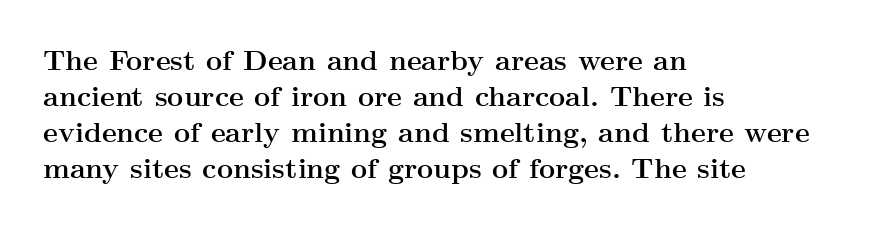
The image shows 28 px semibold, wide serif type, upright; set left-aligned, normal line spacing (1.28x), normal letter spacing, not underlined; medium stroke contrast and a small x-height.
